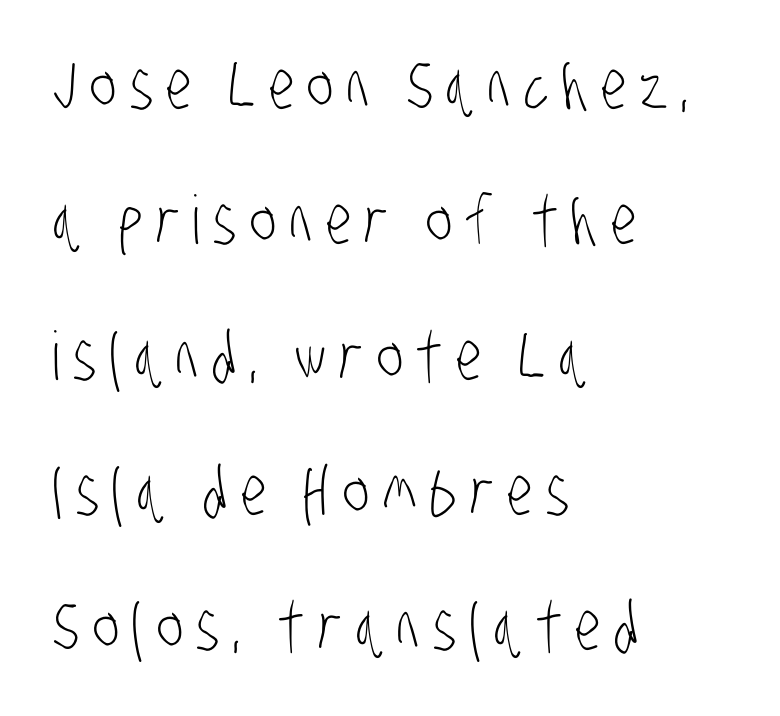
{"serif": "no", "bold": "no", "weight": "light", "width": "condensed", "stroke_contrast": "low", "x_height": "large", "monospaced": "no", "underline": "no", "align": "left", "line_spacing": "loose", "line_spacing_ratio": 2.02, "letter_spacing": "wide", "letter_spacing_em": 0.2, "glyph_px": 67}
